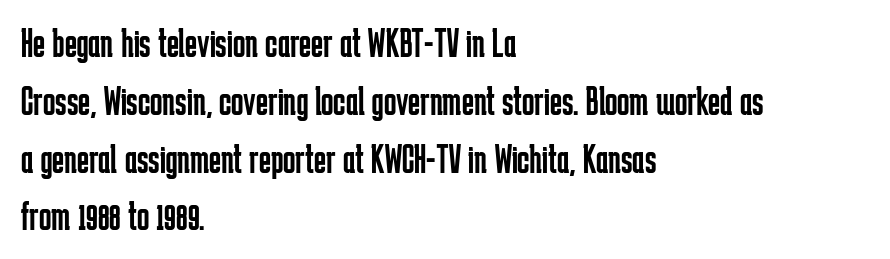
The image shows 41 px regular-weight, condensed sans-serif type, upright; set left-aligned, normal line spacing (1.41x), normal letter spacing, not underlined; low stroke contrast and a medium x-height.
